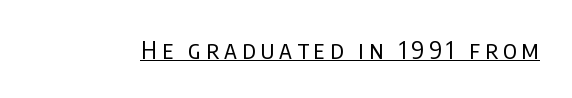
Caption: face not bold, strokes unweighted. What stands out about the letter spacing? Its width — letters are far apart. This sample carries an underscore along the baseline area. In terms of posture, this sample is upright.
